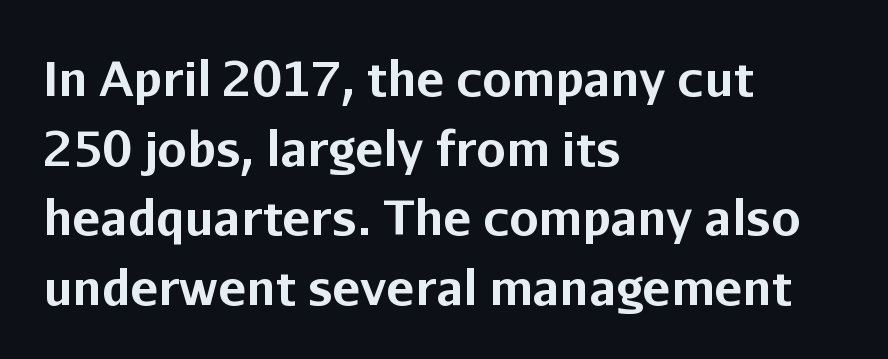
{"serif": "no", "italic": "no", "bold": "yes", "weight": "bold", "width": "normal", "stroke_contrast": "low", "x_height": "medium", "monospaced": "no", "underline": "no", "align": "left", "line_spacing": "normal", "line_spacing_ratio": 1.48, "letter_spacing": "normal", "letter_spacing_em": 0.0, "glyph_px": 47}
